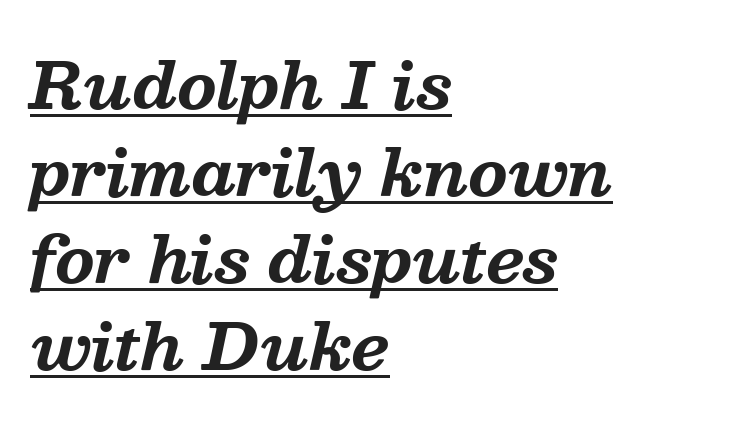
{"serif": "yes", "italic": "yes", "lean": "right", "slant_degrees": 13, "bold": "yes", "weight": "bold", "width": "normal", "stroke_contrast": "medium", "x_height": "medium", "monospaced": "no", "underline": "yes", "align": "left", "line_spacing": "normal", "line_spacing_ratio": 1.38, "letter_spacing": "normal", "letter_spacing_em": 0.0, "glyph_px": 63}
